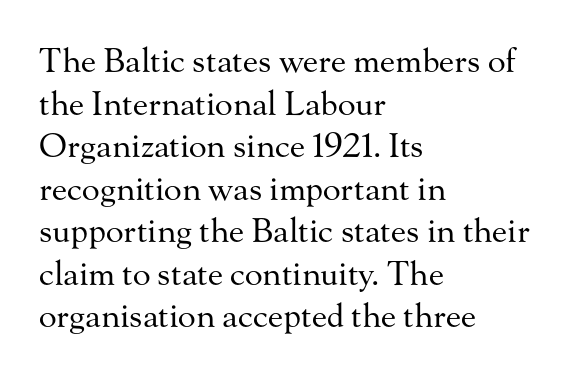
The image shows 33 px regular-weight serif type, upright; set left-aligned, normal line spacing (1.29x), normal letter spacing, not underlined; medium stroke contrast and a small x-height.
